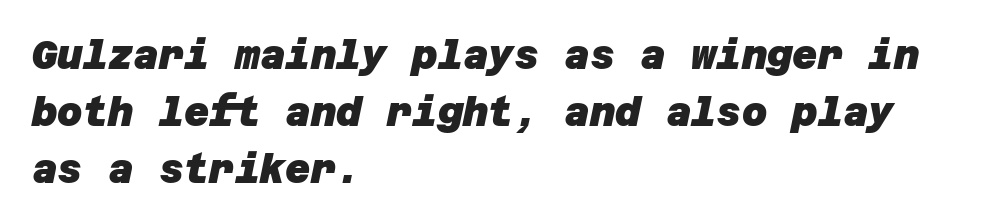
Bold? Absolutely — the strokes are thick and heavy. The line-height multiplier appears to be the usual default. The rendering keeps characters at their native spacing. Font category for this specimen: sans-serif. The zone under the glyphs is completely vacant.
